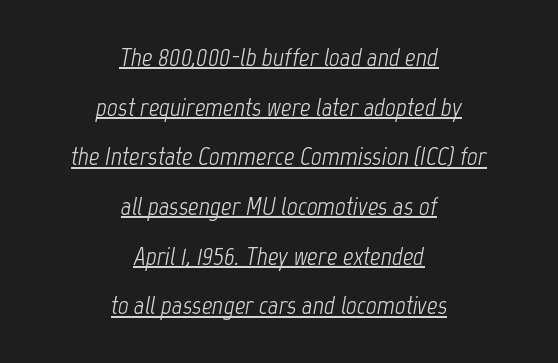
Style check: oblique. Each line of the rendering has a horizontal stroke beneath the glyphs. Heaviness? Minimal to ordinary, like unemphasized prose. Compared with typical body copy, the letter spacing here is the same. Compared with a flush-left layout, this one balances lines on the center instead.
